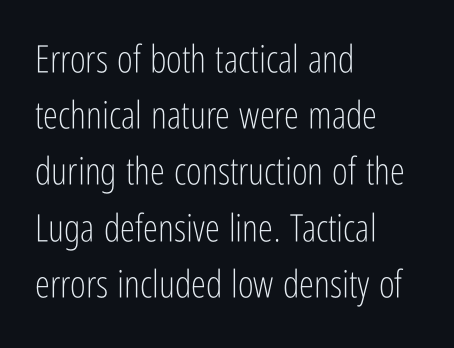
A typesetter would mark this as roman, not italic. Here the designer chose a conventional face with non-uniform glyph widths. The string is rendered with underlining switched off. Nothing sits at the stroke ends, so this counts as sans-serif. The typeface has the unassuming heft of standard copy or less.
